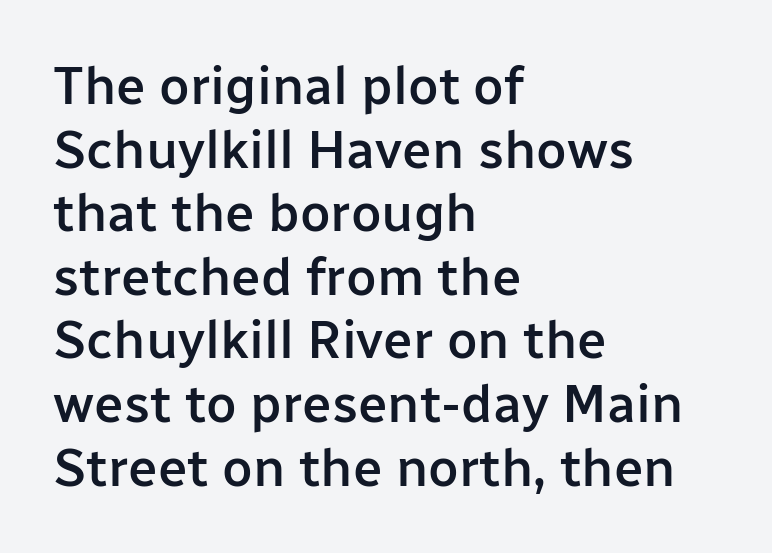
Q: Is the text bold? A: Semi-bold.
Q: Is the text italic (slanted)? A: No, it is upright.
Q: Is the typeface a serif or a sans-serif typeface? A: Sans-serif.
Q: Is the text underlined? A: No.
Q: How is the paragraph aligned? A: Left-aligned.
Q: Is the spacing between letters normal or unusually wide? A: Normal.
Q: Width (condensed, normal, or wide)? A: Normal.
Q: Stroke contrast? A: Low.
Q: x-height? A: Medium.
Q: Monospaced? A: No.
